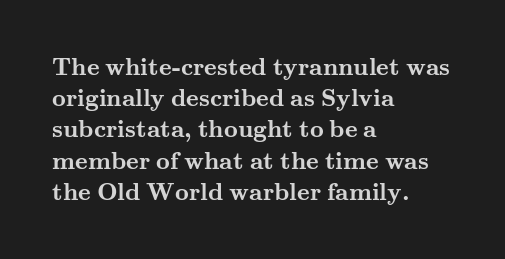
{"italic": "no", "bold": "yes", "underline": "no", "align": "left", "line_spacing": "normal", "line_spacing_ratio": 1.3, "letter_spacing": "normal", "letter_spacing_em": 0.0, "glyph_px": 24}
